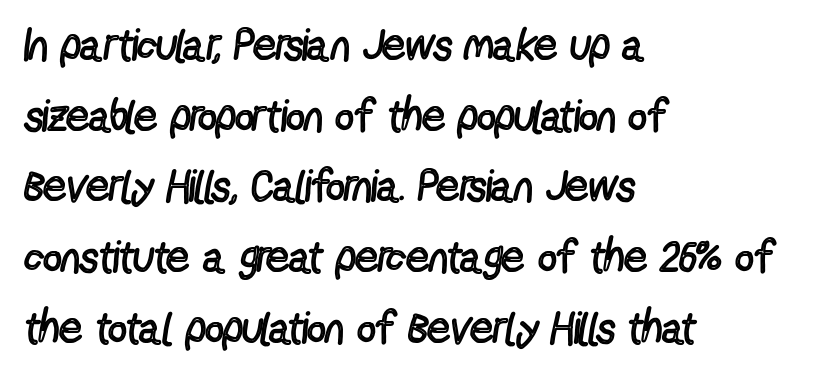
Evenly set lines give the paragraph a standard silhouette. Stroke thickness stays within the range of a standard reading face or lighter. A clean baseline with only descenders dipping below it. Varying glyph widths throughout — classic text-font behaviour.
